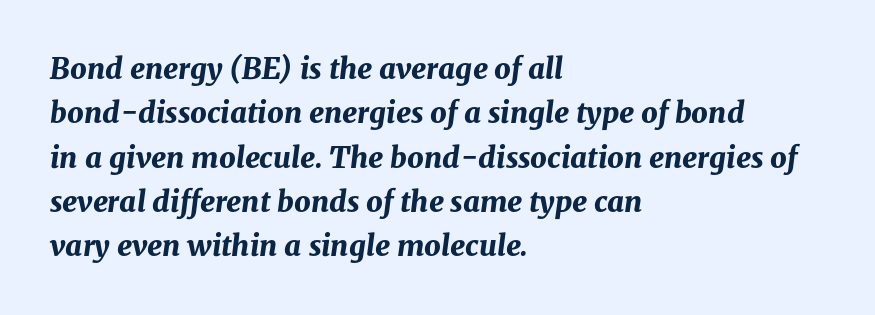
Q: Is the text bold? A: Yes.
Q: Is the text italic (slanted)? A: Yes, it leans right by about 8 degrees.
Q: Is the text underlined? A: No.
Q: How is the paragraph aligned? A: Left-aligned.
Q: Is the spacing between letters normal or unusually wide? A: Normal.
Q: Is the spacing between lines tight, normal or loose? A: Normal.
Q: Width (condensed, normal, or wide)? A: Normal.
Q: Stroke contrast? A: Medium.
Q: x-height? A: Medium.
Q: Monospaced? A: No.
